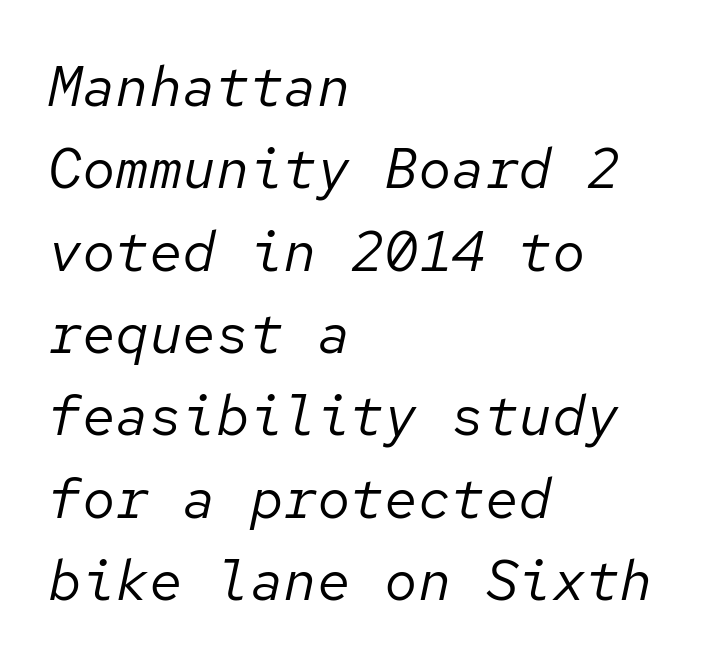
Q: Is the text bold? A: No.
Q: Is the text italic (slanted)? A: Yes, it leans right by about 12 degrees.
Q: Is the text underlined? A: No.
Q: How is the paragraph aligned? A: Left-aligned.
Q: Is the spacing between letters normal or unusually wide? A: Normal.
Q: Is the spacing between lines tight, normal or loose? A: Normal.
Q: Width (condensed, normal, or wide)? A: Normal.
Q: Stroke contrast? A: Low.
Q: x-height? A: Medium.
Q: Monospaced? A: Yes.
